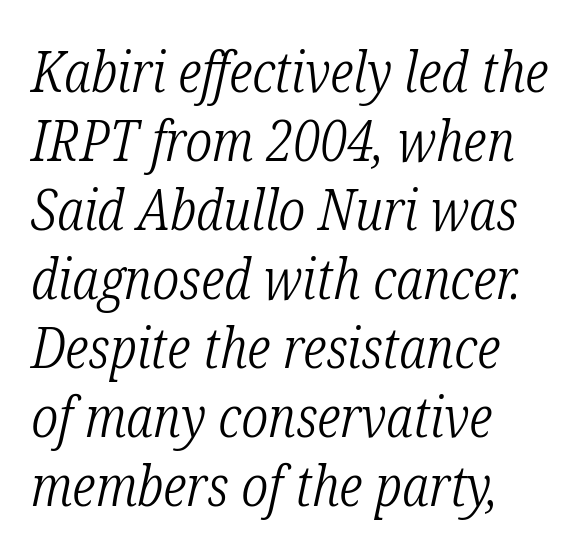
{"serif": "yes", "italic": "yes", "lean": "right", "slant_degrees": 12, "bold": "no", "weight": "light", "width": "condensed", "stroke_contrast": "low", "x_height": "medium", "monospaced": "no", "underline": "no", "align": "left", "line_spacing_ratio": 1.21, "letter_spacing": "normal", "letter_spacing_em": 0.0, "glyph_px": 57}
